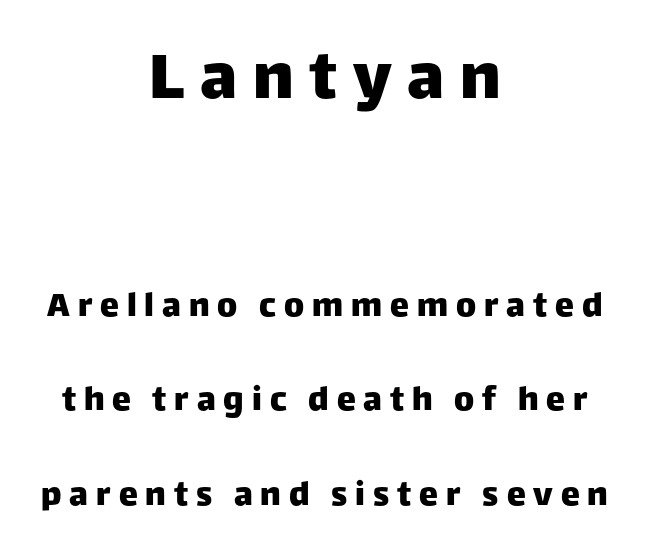
{"serif": "no", "italic": "no", "width": "normal", "stroke_contrast": "low", "x_height": "large", "monospaced": "no", "underline": "no", "align": "center", "line_spacing": "loose", "line_spacing_ratio": 2.49, "letter_spacing": "wide", "letter_spacing_em": 0.21, "larger_block": "first", "size_ratio": 1.97, "glyph_px": 75}
